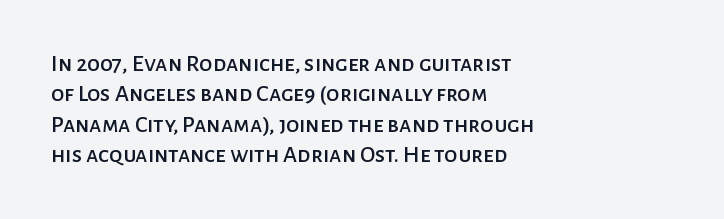
Q: Is the text italic (slanted)? A: No, it is upright.
Q: Is the text underlined? A: No.
Q: How is the paragraph aligned? A: Left-aligned.
Q: Is the spacing between letters normal or unusually wide? A: Normal.
Q: Is the spacing between lines tight, normal or loose? A: Normal.
